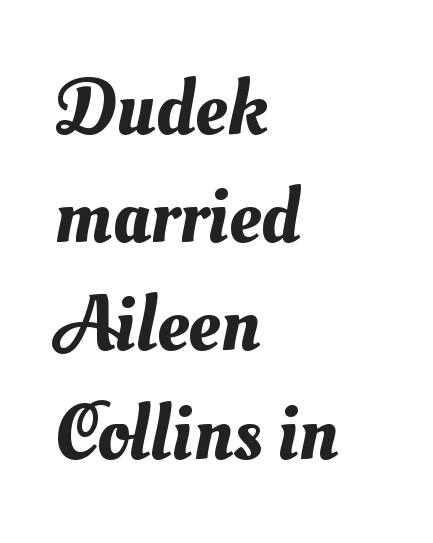
Spacing verdict: proportional, widths tailored to each character. The leading is moderate, giving the passage an even texture. Line starts are locked; line ends wander. Characters follow at the spacing the type designer built in.
